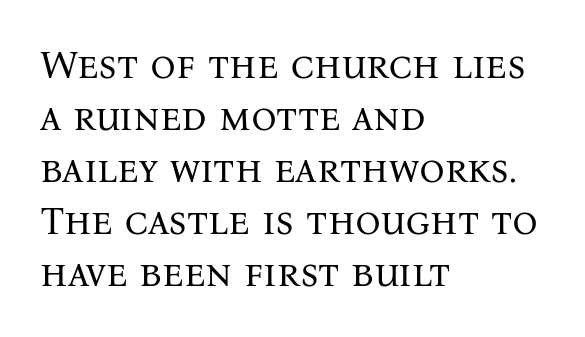
Vertical strokes here are truly vertical. This sample uses a serif face. Compared with a typical body face, this is equally light or lighter still. These lines sit exactly where default settings would place them. Which margin do the lines hug? The left one — the right edge is uneven. Glance below the letters and you will spot only blank space.
